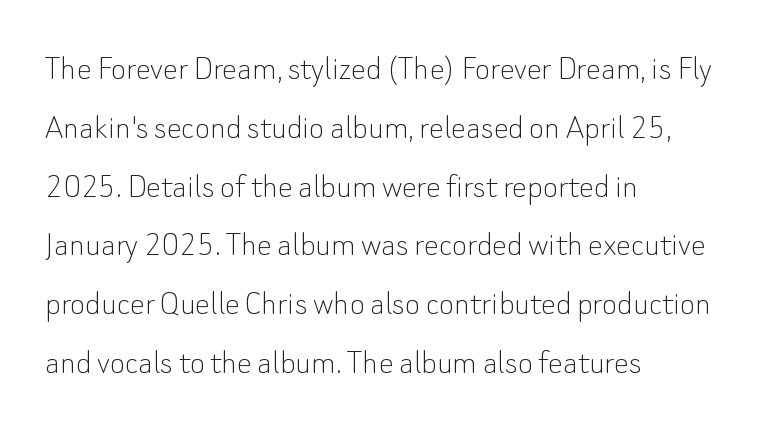
Q: Is the text bold? A: No.
Q: Is the text italic (slanted)? A: No, it is upright.
Q: Is the typeface a serif or a sans-serif typeface? A: Sans-serif.
Q: Is the text underlined? A: No.
Q: How is the paragraph aligned? A: Left-aligned.
Q: Is the spacing between letters normal or unusually wide? A: Normal.
Q: Is the spacing between lines tight, normal or loose? A: Normal.
Q: Width (condensed, normal, or wide)? A: Normal.
Q: Stroke contrast? A: Low.
Q: x-height? A: Small.
Q: Monospaced? A: No.
